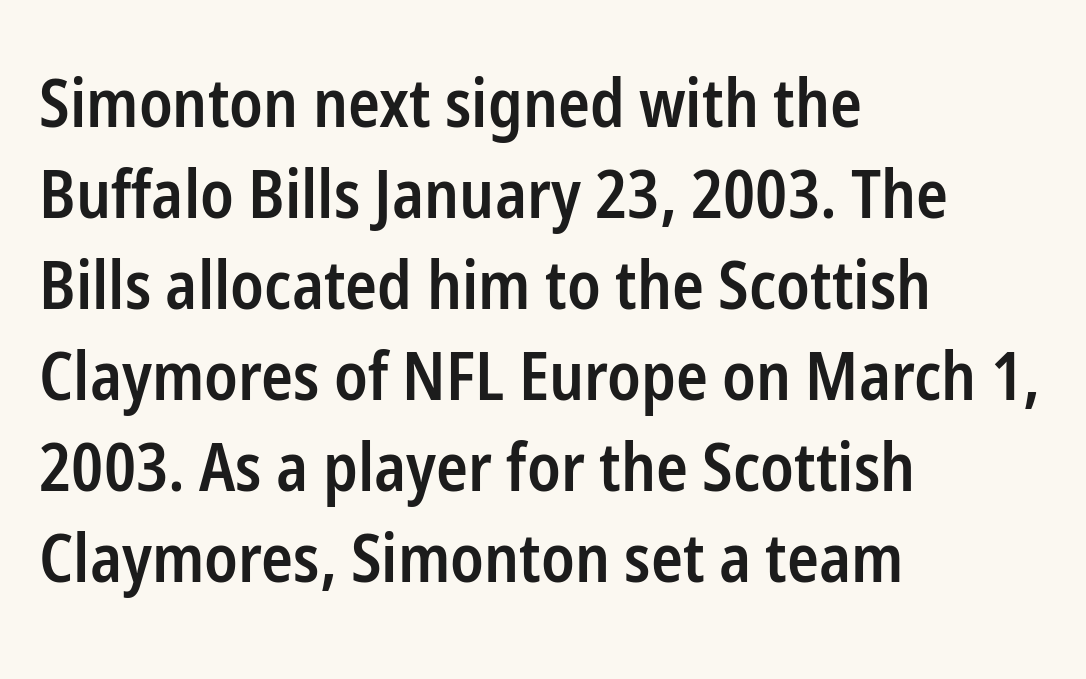
Q: Is the text bold? A: Semi-bold.
Q: Is the text italic (slanted)? A: No, it is upright.
Q: Is the typeface a serif or a sans-serif typeface? A: Sans-serif.
Q: Is the text underlined? A: No.
Q: How is the paragraph aligned? A: Left-aligned.
Q: Is the spacing between letters normal or unusually wide? A: Normal.
Q: Is the spacing between lines tight, normal or loose? A: Normal.
Q: Width (condensed, normal, or wide)? A: Condensed.
Q: Stroke contrast? A: Low.
Q: x-height? A: Medium.
Q: Monospaced? A: No.
